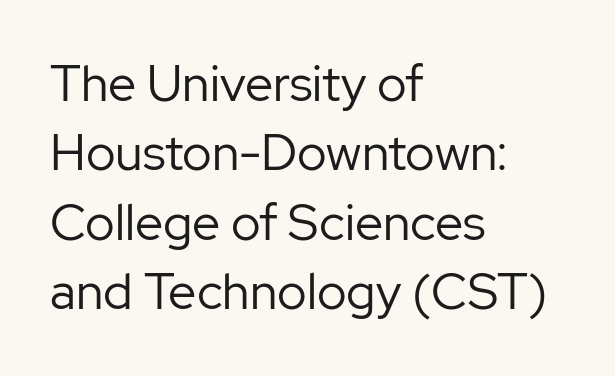
{"serif": "no", "italic": "no", "bold": "no", "weight": "regular", "width": "normal", "stroke_contrast": "low", "x_height": "medium", "monospaced": "no", "underline": "no", "align": "left", "line_spacing": "normal", "line_spacing_ratio": 1.39, "letter_spacing": "normal", "letter_spacing_em": 0.0, "glyph_px": 50}
